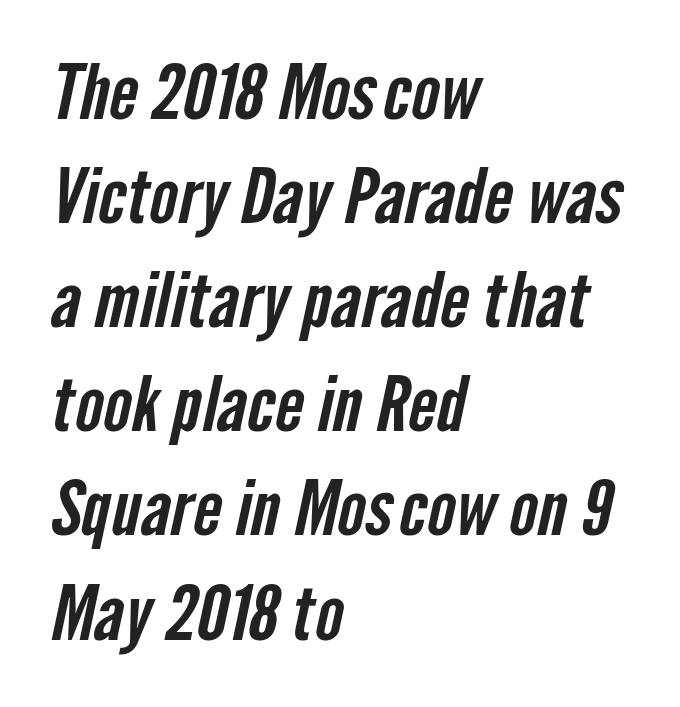
{"serif": "no", "width": "condensed", "stroke_contrast": "low", "x_height": "medium", "monospaced": "no", "underline": "no", "align": "left", "line_spacing": "normal", "line_spacing_ratio": 1.37, "letter_spacing": "normal", "letter_spacing_em": 0.0, "glyph_px": 76}
